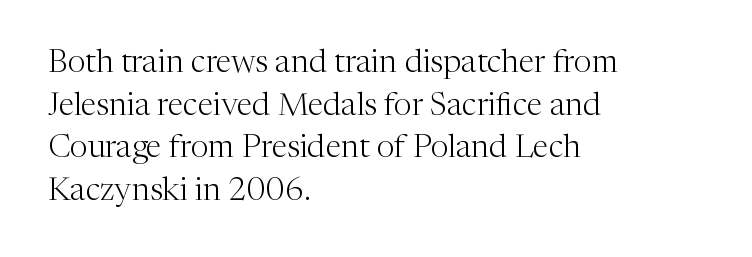
{"serif": "yes", "italic": "no", "bold": "no", "weight": "light", "width": "normal", "stroke_contrast": "medium", "x_height": "medium", "monospaced": "no", "underline": "no", "align": "left", "line_spacing": "normal", "line_spacing_ratio": 1.33, "letter_spacing": "normal", "letter_spacing_em": 0.0, "glyph_px": 32}
